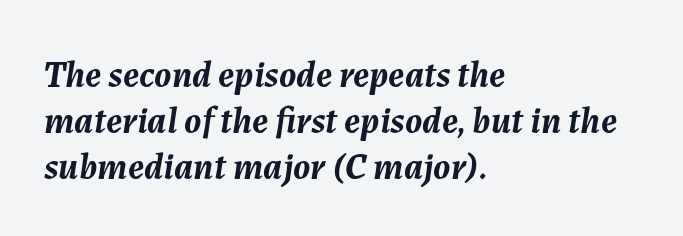
Q: Is the text bold? A: Yes.
Q: Is the text italic (slanted)? A: Yes, it leans right by about 7 degrees.
Q: Is the text underlined? A: No.
Q: How is the paragraph aligned? A: Left-aligned.
Q: Is the spacing between letters normal or unusually wide? A: Normal.
Q: Is the spacing between lines tight, normal or loose? A: Normal.
Q: Width (condensed, normal, or wide)? A: Normal.
Q: Stroke contrast? A: Medium.
Q: x-height? A: Medium.
Q: Monospaced? A: No.
